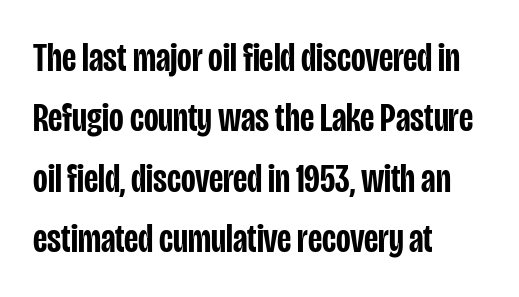
{"serif": "no", "italic": "no", "bold": "semi", "weight": "semibold", "width": "condensed", "stroke_contrast": "low", "x_height": "large", "monospaced": "no", "underline": "no", "align": "left", "line_spacing": "normal", "line_spacing_ratio": 1.51, "letter_spacing": "normal", "letter_spacing_em": 0.0, "glyph_px": 40}
